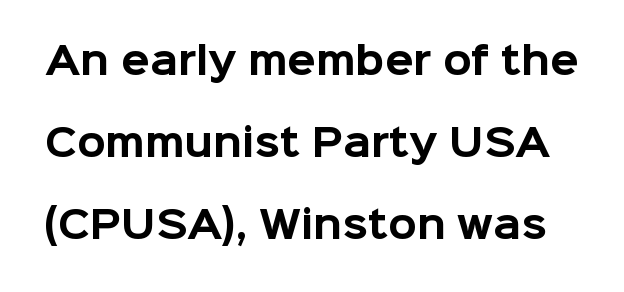
Q: Is the text bold? A: Yes.
Q: Is the text italic (slanted)? A: No, it is upright.
Q: Is the typeface a serif or a sans-serif typeface? A: Sans-serif.
Q: Is the text underlined? A: No.
Q: Is the spacing between letters normal or unusually wide? A: Normal.
Q: Is the spacing between lines tight, normal or loose? A: Loose.
Q: Width (condensed, normal, or wide)? A: Normal.
Q: Stroke contrast? A: Low.
Q: x-height? A: Medium.
Q: Monospaced? A: No.
